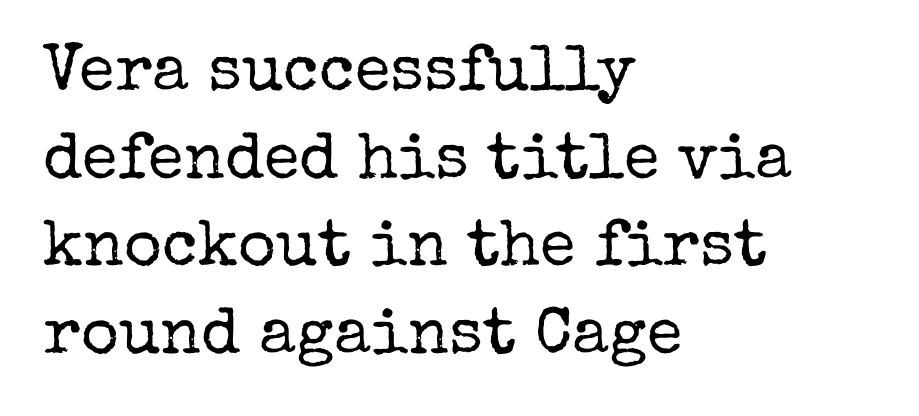
Q: Is the text bold? A: No.
Q: Is the text italic (slanted)? A: No, it is upright.
Q: Is the typeface a serif or a sans-serif typeface? A: Serif.
Q: Is the text underlined? A: No.
Q: How is the paragraph aligned? A: Left-aligned.
Q: Is the spacing between letters normal or unusually wide? A: Normal.
Q: Is the spacing between lines tight, normal or loose? A: Normal.
Q: Width (condensed, normal, or wide)? A: Normal.
Q: Stroke contrast? A: Low.
Q: x-height? A: Medium.
Q: Monospaced? A: No.
